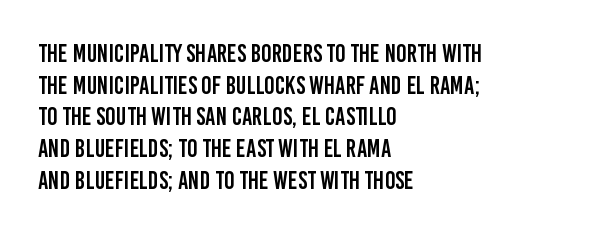
Q: Is the text italic (slanted)? A: No, it is upright.
Q: Is the text underlined? A: No.
Q: How is the paragraph aligned? A: Left-aligned.
Q: Is the spacing between letters normal or unusually wide? A: Normal.
Q: Is the spacing between lines tight, normal or loose? A: Normal.
